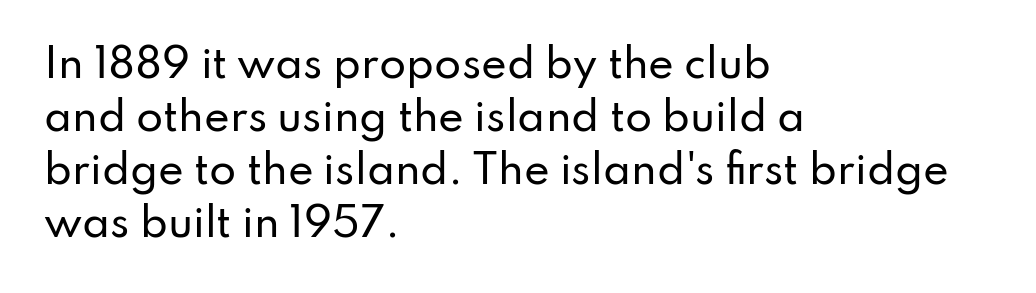
A typesetter would mark this as roman, not italic. Here the designer chose a conventional face with non-uniform glyph widths. Descenders hang freely into open space. You can tell from the bare stems that sans-serif type was used. The ragged edge is on the right, which tells us the setting is flush left. The line texture is even and compact thanks to regular tracking.
